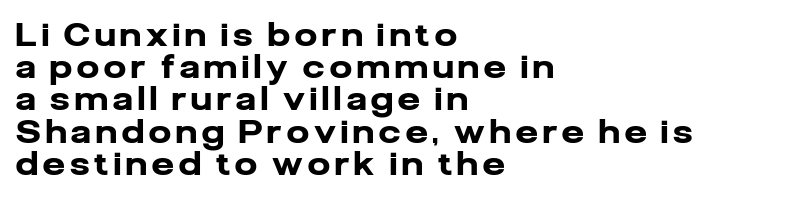
The vertical gap from one line to the next is small. The setting favours the left margin, as ordinary paragraphs usually do. The face used here is proportionally spaced, like ordinary book or web type. Type without underlining. Posture: vertical.
